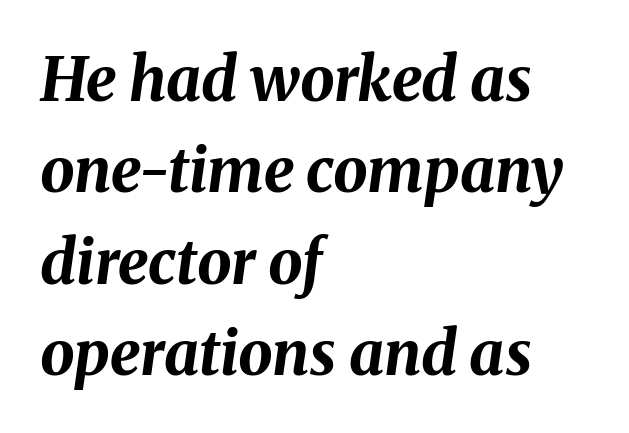
Q: Is the text bold? A: Yes.
Q: Is the text italic (slanted)? A: Yes, it leans right by about 8 degrees.
Q: Is the text underlined? A: No.
Q: How is the paragraph aligned? A: Left-aligned.
Q: Is the spacing between letters normal or unusually wide? A: Normal.
Q: Is the spacing between lines tight, normal or loose? A: Normal.
Q: Width (condensed, normal, or wide)? A: Normal.
Q: Stroke contrast? A: Medium.
Q: x-height? A: Medium.
Q: Monospaced? A: No.
